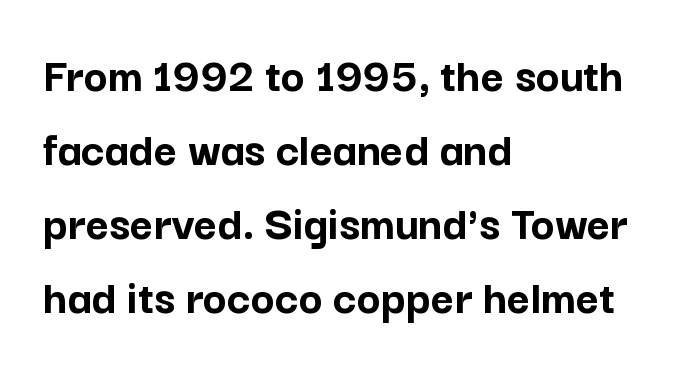
{"serif": "no", "italic": "no", "bold": "yes", "weight": "semibold", "width": "normal", "stroke_contrast": "low", "x_height": "medium", "monospaced": "no", "underline": "no", "align": "left", "line_spacing": "normal", "line_spacing_ratio": 1.48, "letter_spacing": "normal", "letter_spacing_em": 0.0, "glyph_px": 50}
